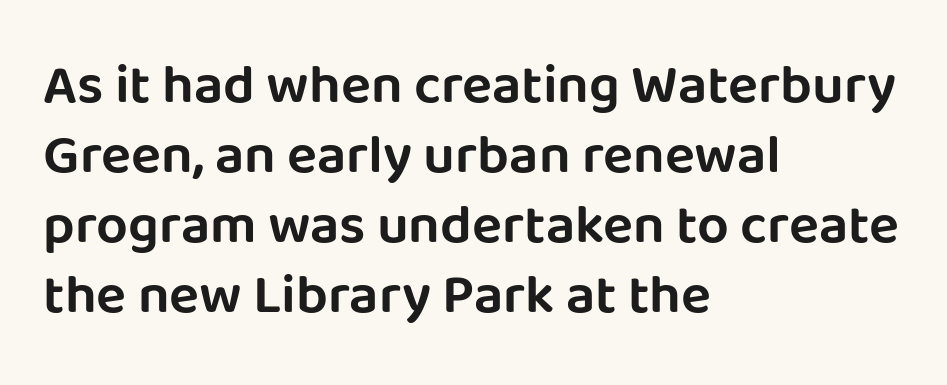
The image shows 56 px sans-serif type, upright; set left-aligned, normal line spacing (1.25x), normal letter spacing, not underlined; low stroke contrast and a large x-height.
